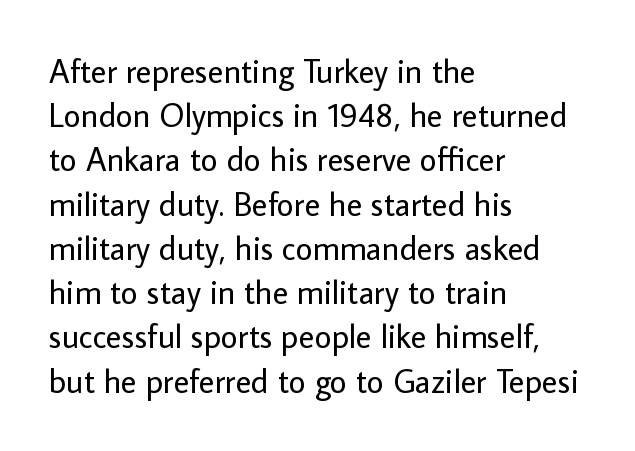
The image shows 33 px regular-weight sans-serif type, upright; set left-aligned, normal line spacing (1.34x), normal letter spacing, not underlined; low stroke contrast and a medium x-height.
